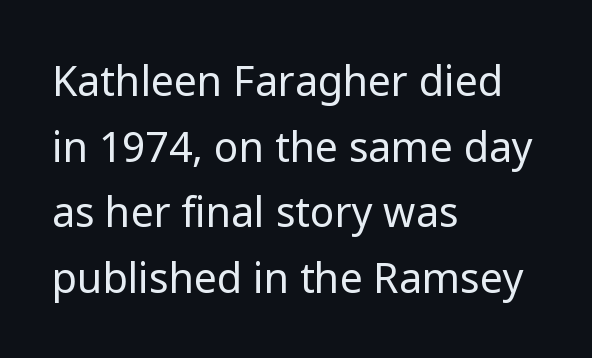
Every stem runs plumb, perpendicular to the baseline. Compared with typical body copy, the letter spacing here is the same. The rendering uses natural spacing where letterforms have individual widths. Quick note: interline space is typical. The rag falls on the right side of this text block. The font sits on the lighter half of the weight spectrum, regular included.
